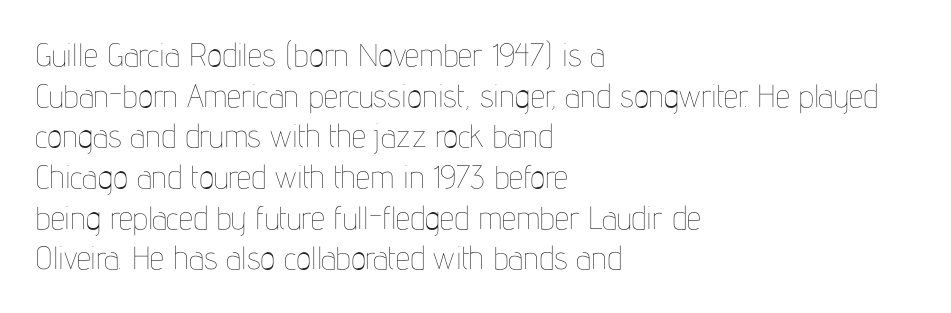
{"italic": "no", "bold": "no", "weight": "thin", "width": "condensed", "stroke_contrast": "low", "x_height": "medium", "monospaced": "no", "underline": "no", "align": "left", "line_spacing": "normal", "line_spacing_ratio": 1.27, "letter_spacing": "normal", "letter_spacing_em": 0.0, "glyph_px": 32}
